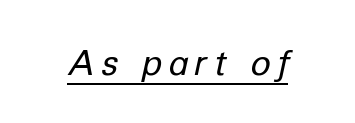
Q: Is the text bold? A: No.
Q: Is the text italic (slanted)? A: Yes, it leans right by about 12 degrees.
Q: Is the text underlined? A: Yes.
Q: Is the spacing between letters normal or unusually wide? A: Unusually wide.
Q: Width (condensed, normal, or wide)? A: Normal.
Q: Stroke contrast? A: Low.
Q: x-height? A: Medium.
Q: Monospaced? A: No.
